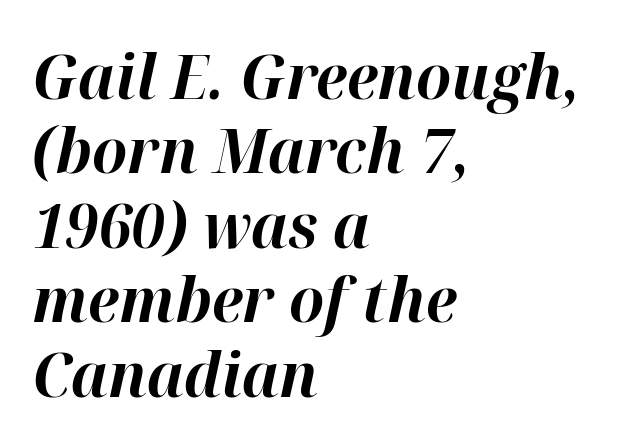
{"italic": "yes", "lean": "right", "slant_degrees": 12, "bold": "yes", "weight": "bold", "width": "normal", "stroke_contrast": "high", "x_height": "medium", "monospaced": "no", "underline": "no", "align": "left", "line_spacing_ratio": 1.2, "letter_spacing": "normal", "letter_spacing_em": 0.0, "glyph_px": 62}
